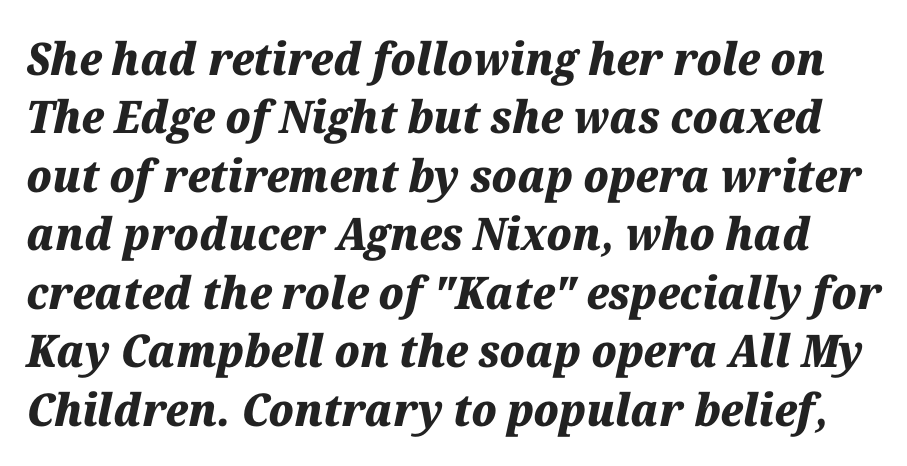
The image shows 45 px heavy type, italic (leaning right); set normal line spacing (1.3x), normal letter spacing, not underlined; medium stroke contrast and a medium x-height.
